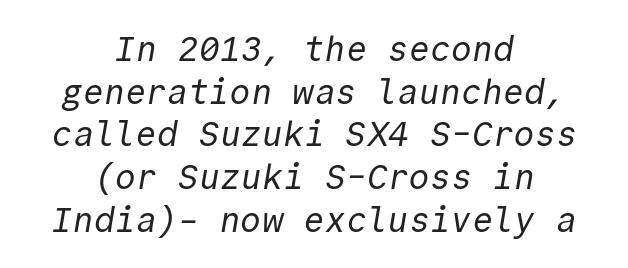
The weight tops out at a normal text grade. What stands out about the letter spacing? Nothing — it is the standard amount. Serif or sans? Sans — the stroke terminals are bare. Note the uniform advance width — an 'i' takes as much space as an 'm'. The gap between lines stays unmarked. Typeset on center — no edge is straight.
